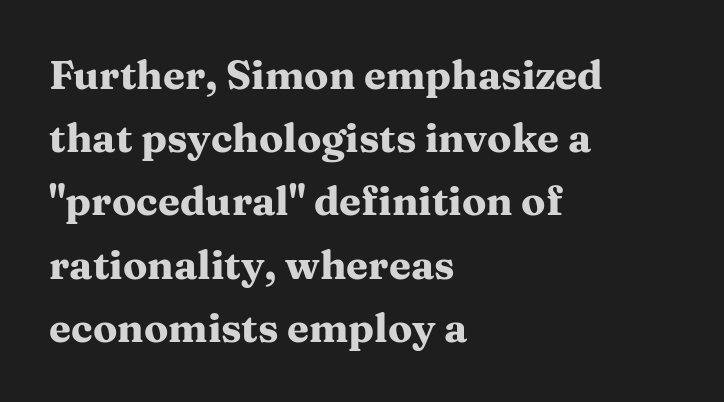
Think of a printed novel: that variable character pitch is what you see here. Compared with typical body copy, the letter spacing here is the same. Every character sits straight up, as roman type does. Each line starts at the same left margin while the right side varies.
